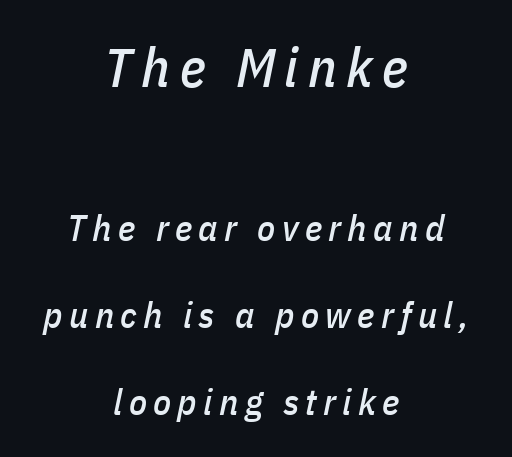
Q: Is the text italic (slanted)? A: Yes, it leans right by about 11 degrees.
Q: Is the text underlined? A: No.
Q: How is the paragraph aligned? A: Centered.
Q: Is the spacing between lines tight, normal or loose? A: Loose.
Q: Which block of text is set in a larger size, the first (top) or the second (bottom)? A: The first (top) one.
Q: Width (condensed, normal, or wide)? A: Condensed.
Q: Stroke contrast? A: Low.
Q: x-height? A: Medium.
Q: Monospaced? A: No.
